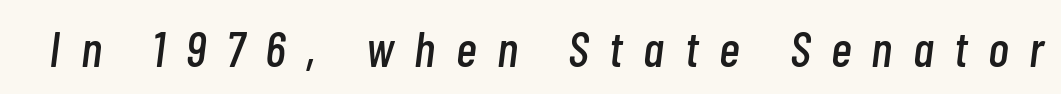
The image shows 50 px condensed type, italic (leaning right); set unusually wide letter spacing (+0.41 em), not underlined; low stroke contrast and a medium x-height.
